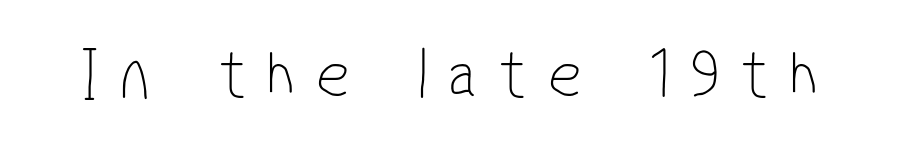
Q: Is the text bold? A: No.
Q: Is the typeface a serif or a sans-serif typeface? A: Sans-serif.
Q: Is the text underlined? A: No.
Q: Is the spacing between letters normal or unusually wide? A: Unusually wide.
Q: Width (condensed, normal, or wide)? A: Condensed.
Q: Stroke contrast? A: Low.
Q: x-height? A: Medium.
Q: Monospaced? A: No.
